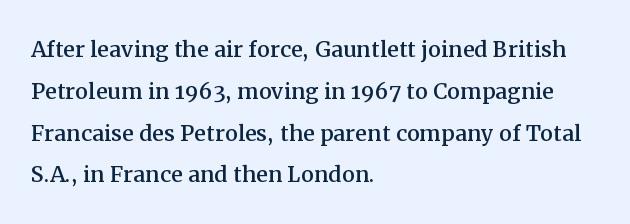
{"serif": "yes", "italic": "no", "width": "normal", "stroke_contrast": "medium", "x_height": "medium", "monospaced": "no", "underline": "no", "align": "left", "line_spacing": "normal", "line_spacing_ratio": 1.44, "letter_spacing": "normal", "letter_spacing_em": 0.0, "glyph_px": 29}
